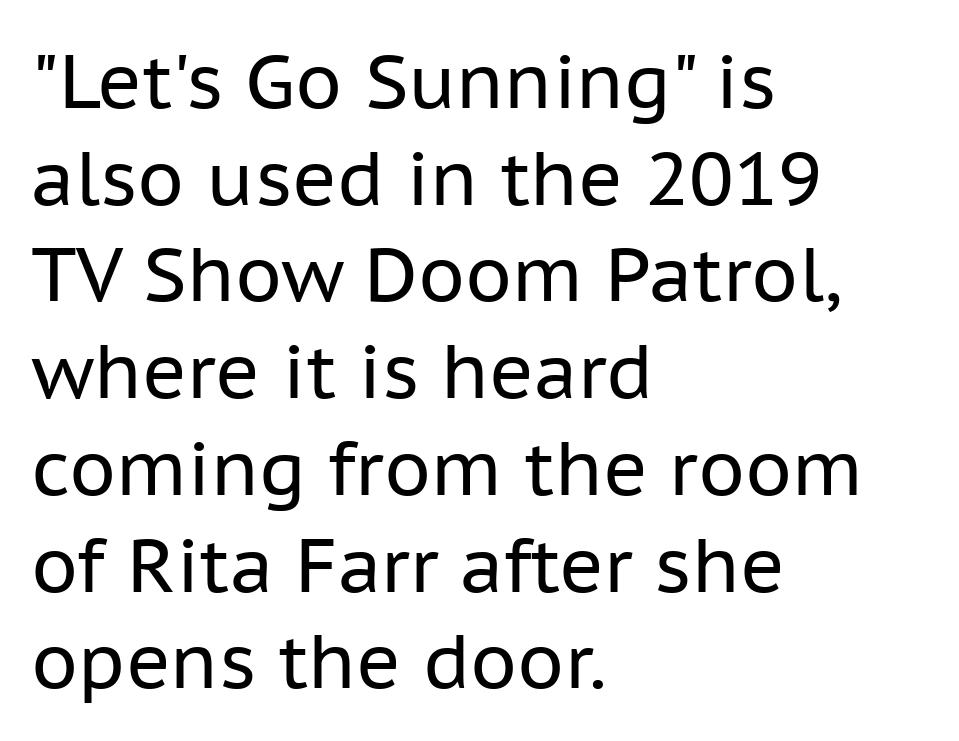
Q: Is the text bold? A: No.
Q: Is the text italic (slanted)? A: No, it is upright.
Q: Is the typeface a serif or a sans-serif typeface? A: Sans-serif.
Q: Is the text underlined? A: No.
Q: How is the paragraph aligned? A: Left-aligned.
Q: Is the spacing between letters normal or unusually wide? A: Normal.
Q: Is the spacing between lines tight, normal or loose? A: Normal.
Q: Width (condensed, normal, or wide)? A: Normal.
Q: Stroke contrast? A: Low.
Q: x-height? A: Medium.
Q: Monospaced? A: No.
